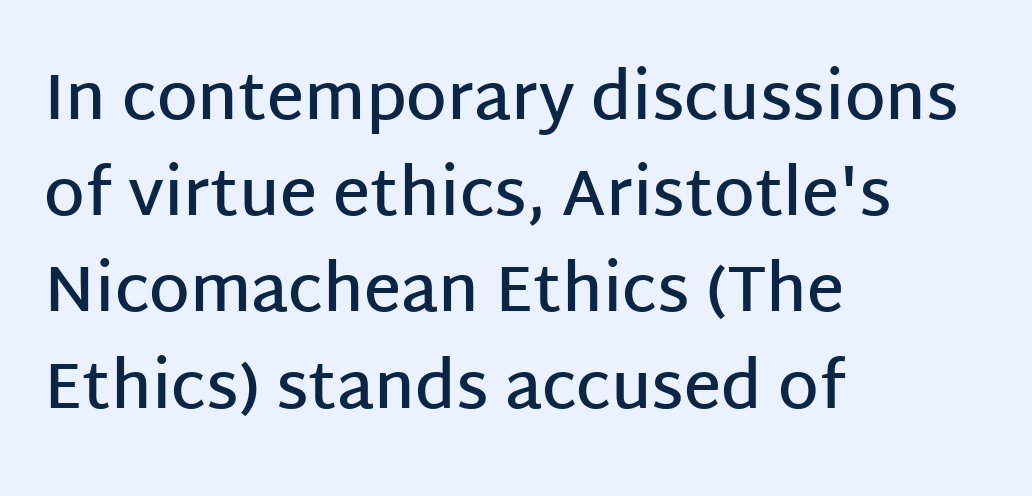
Regular leading. The specimen omits any rule beneath the text block's lines. The letters advance in unequal steps, a hallmark of proportional type. Stroke thickness is moderately raised; the sample reads as semibold. A typesetter would label this face a sans.
